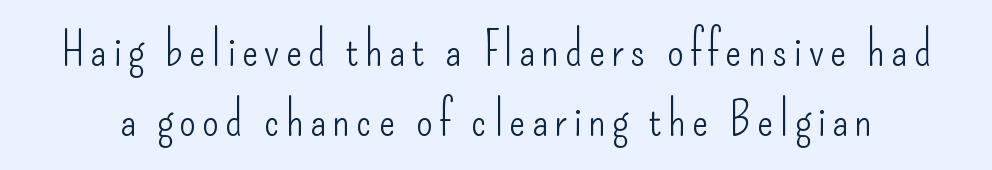
{"serif": "no", "italic": "no", "bold": "no", "weight": "light", "width": "condensed", "stroke_contrast": "low", "x_height": "small", "monospaced": "no", "underline": "no", "line_spacing": "normal", "line_spacing_ratio": 1.45, "glyph_px": 48}
